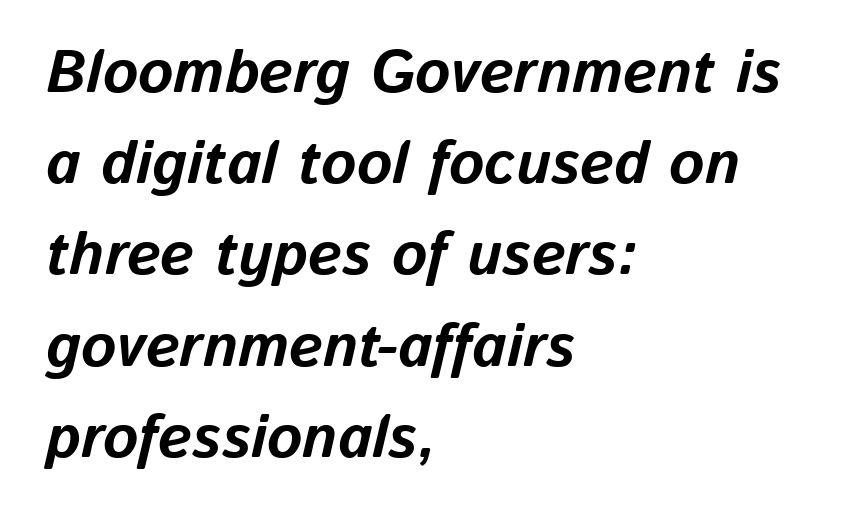
The specimen reads as italic at a glance. The font is running at its bold setting. These lines are set flush left with a ragged right edge. Think of a printed novel: that variable character pitch is what you see here.
